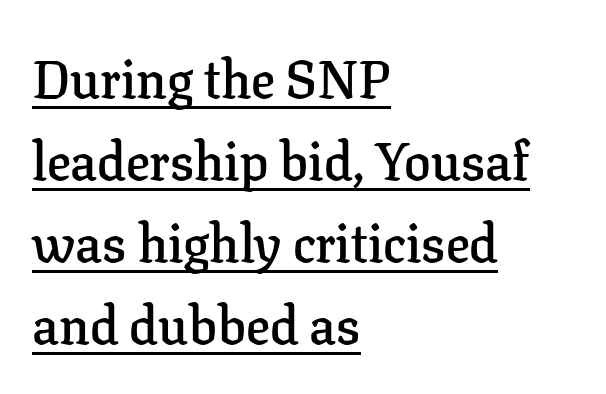
Character widths vary here, with narrow letters taking less room than wide ones. Standard letterfit; no display-style spreading of the glyphs. The letters stand upright; this is a roman face. These lines stack with their left ends in a neat column. Serifs: yes, visible at the terminals of the letterforms. The string is rendered with underlining switched on.
